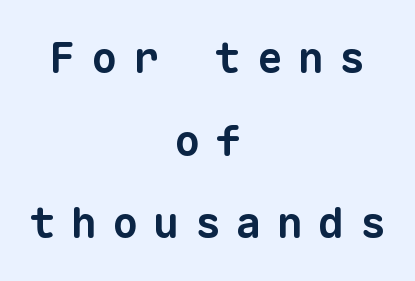
Line starts and ends both wander, symmetrically. The baseline area is clear. The rendering uses a bold face; every stroke is thick and dark. The horizontal fit of the characters is loose and conspicuously gappy. Do the characters align in a grid? Yes, the font is monospaced. The leading is generous, giving the passage an open texture.
